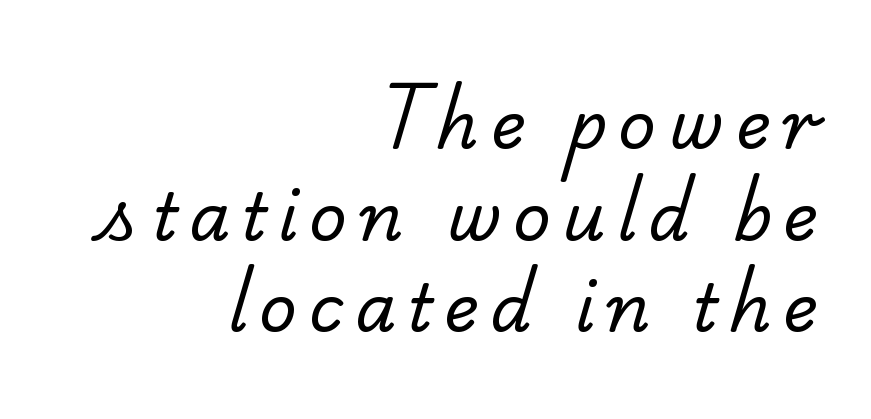
The image shows 66 px regular-weight type; set right-aligned, normal line spacing (1.39x), not underlined; low stroke contrast and a small x-height.
